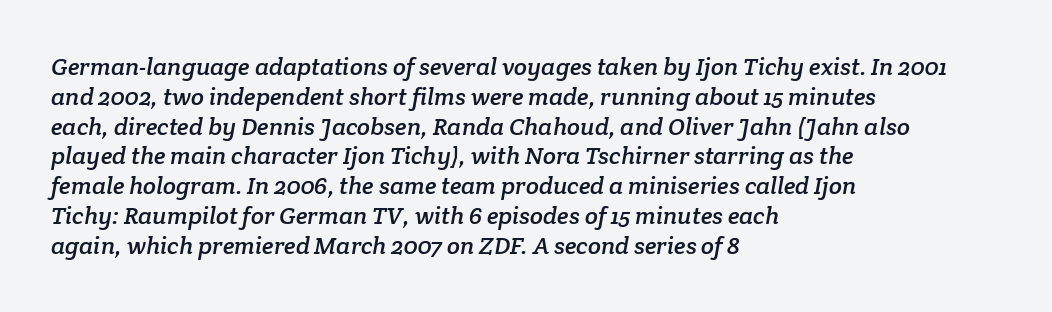
{"underline": "no", "align": "left", "line_spacing_ratio": 1.24, "letter_spacing": "normal", "letter_spacing_em": 0.0, "glyph_px": 24}
